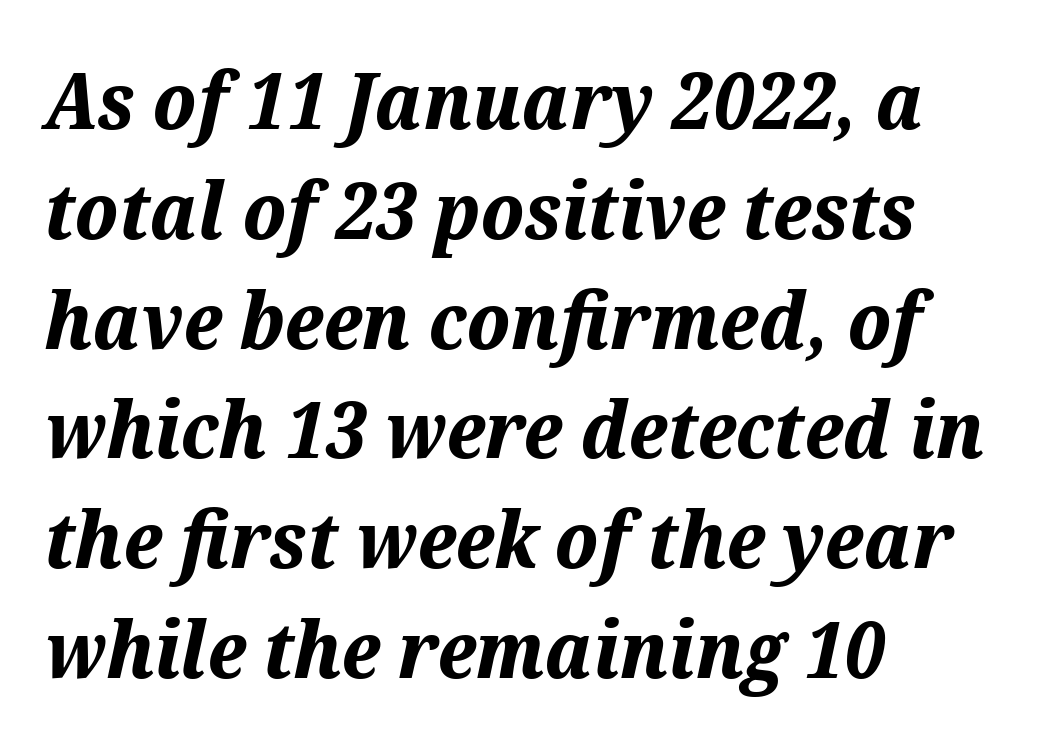
Has an underline been added? It has not. Character widths vary here, with narrow letters taking less room than wide ones. Default kerning and tracking; the words read as compact shapes. Visually the block forms a straight wall on the left and a jagged coastline on the right. The axis of the letterforms is tilted away from vertical. Weight check: bold — yes, fully.
